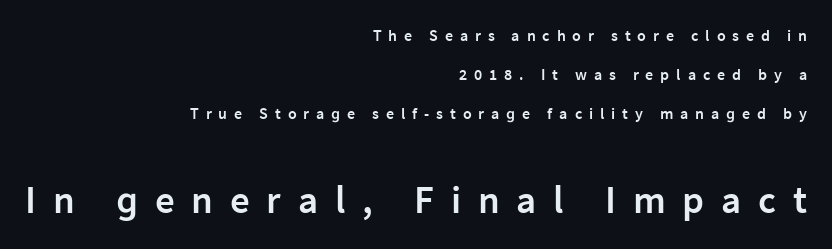
Each line ends at the same right margin while the left side varies. A fair bit of extra ink — the face is semibold, not bold. Which chunk is bigger? The second one — the bottom block dwarfs the top. Here the designer chose a conventional face with non-uniform glyph widths. This sample uses an upright cut, with every glyph sitting square on the baseline.
